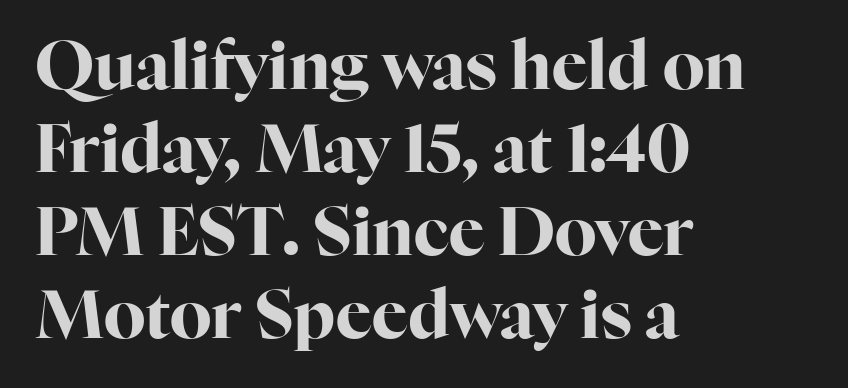
Style check: upright. Serif or sans? Serif — the stroke terminals have little feet. A clean baseline with only descenders dipping below it. Tracking here is standard; glyphs follow each other at the usual distance. The rag falls on the right side of this text block. Bold? Absolutely — the strokes are thick and heavy.
